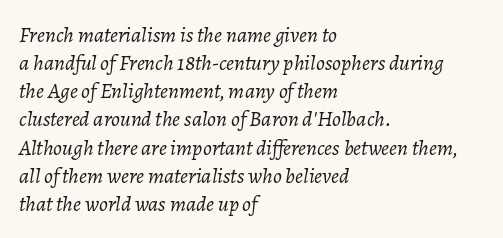
The image shows 22 px text type, italic (leaning right); set left-aligned, normal line spacing (1.28x), normal letter spacing, not underlined.
